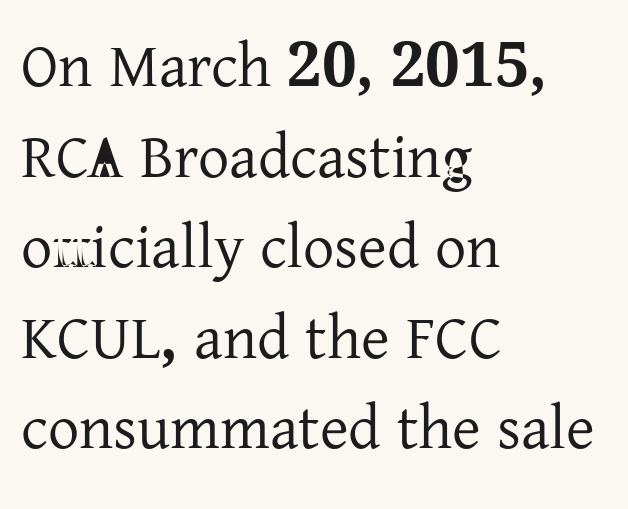
{"serif": "yes", "italic": "no", "width": "normal", "stroke_contrast": "low", "x_height": "medium", "monospaced": "no", "underline": "no", "align": "left", "line_spacing": "normal", "line_spacing_ratio": 1.46, "letter_spacing": "normal", "letter_spacing_em": 0.0, "glyph_px": 62}
